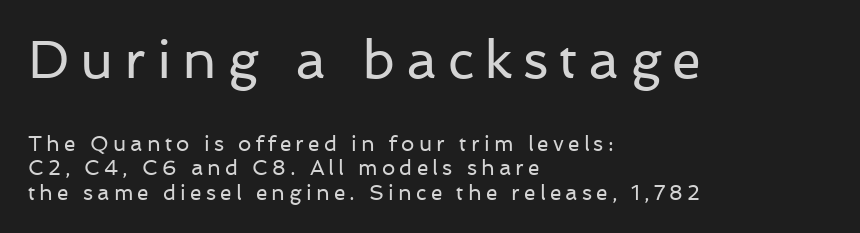
The image shows 53 px regular-weight sans-serif type, upright; set left-aligned, tight line spacing (1.15x), unusually wide letter spacing (+0.2 em), not underlined; the first (top) block is 2.52x larger; low stroke contrast and a medium x-height.
